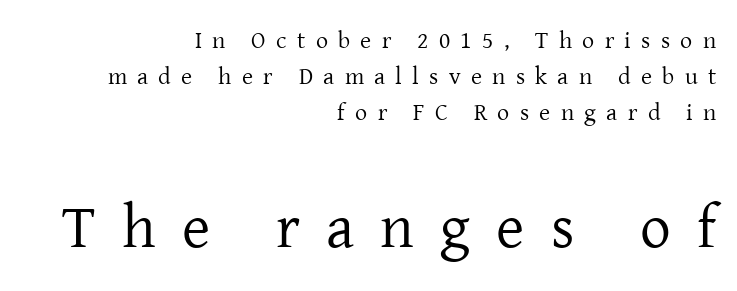
The image shows 61 px regular-weight serif type, upright; set right-aligned, normal line spacing (1.51x), unusually wide letter spacing (+0.43 em), not underlined; the second (bottom) block is 2.54x larger; low stroke contrast and a medium x-height.
